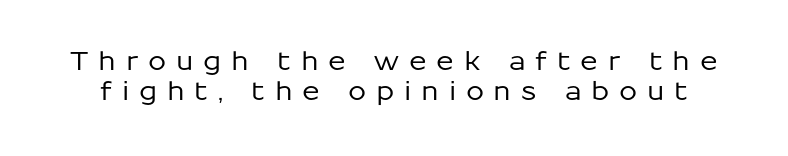
The image shows 26 px text type, upright; set line spacing 1.16x, unusually wide letter spacing (+0.37 em), not underlined.
